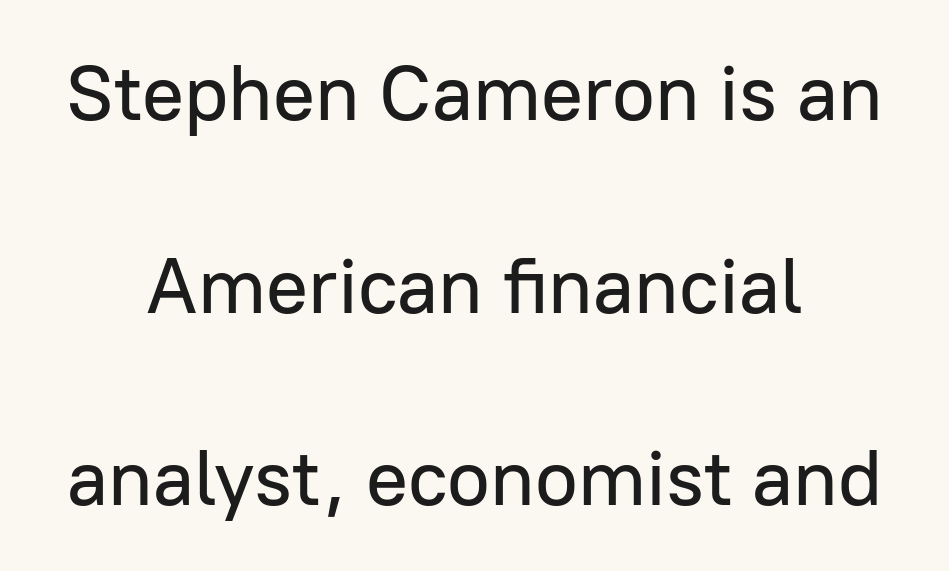
The image shows 78 px sans-serif type, upright; set centered, loose line spacing (2.47x), normal letter spacing, not underlined; low stroke contrast and a medium x-height.
